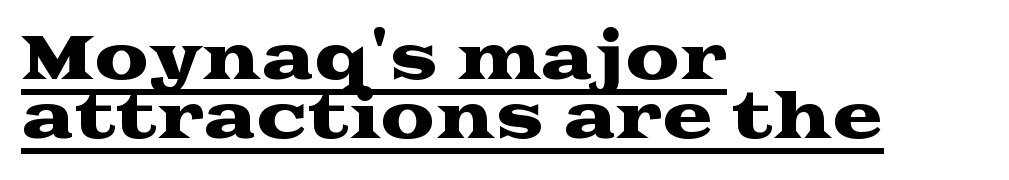
{"serif": "yes", "italic": "no", "width": "wide", "stroke_contrast": "medium", "x_height": "medium", "monospaced": "no", "underline": "yes", "align": "left", "line_spacing": "tight", "line_spacing_ratio": 0.97, "letter_spacing": "normal", "letter_spacing_em": 0.0, "glyph_px": 61}
